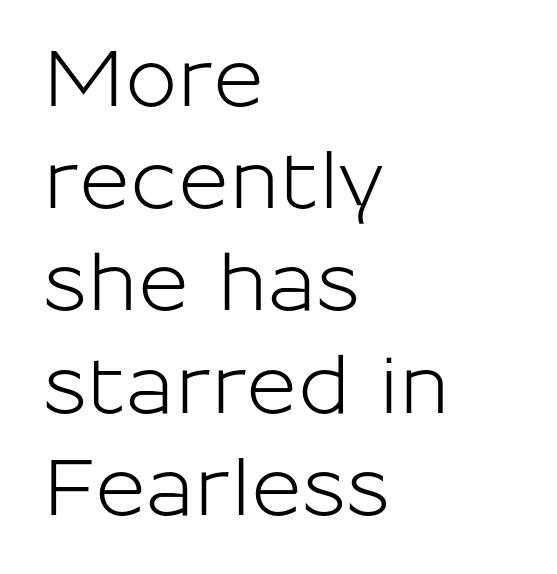
The image shows 78 px sans-serif type, upright; set left-aligned, normal line spacing (1.31x), normal letter spacing, not underlined; low stroke contrast and a medium x-height.
